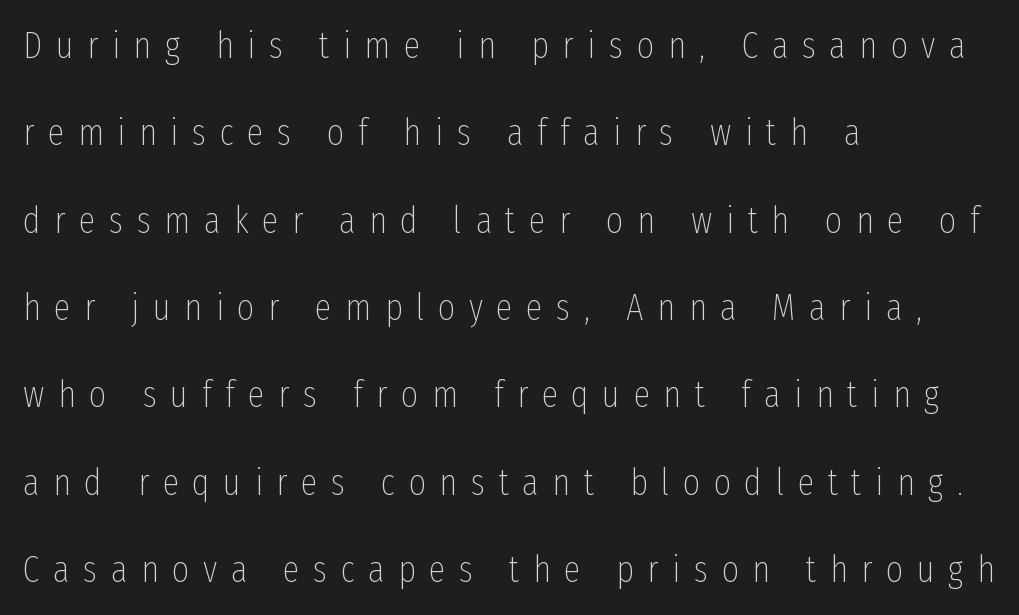
Q: Is the text bold? A: No.
Q: Is the text italic (slanted)? A: No, it is upright.
Q: Is the typeface a serif or a sans-serif typeface? A: Sans-serif.
Q: Is the text underlined? A: No.
Q: How is the paragraph aligned? A: Left-aligned.
Q: Is the spacing between letters normal or unusually wide? A: Unusually wide.
Q: Is the spacing between lines tight, normal or loose? A: Loose.
Q: Width (condensed, normal, or wide)? A: Condensed.
Q: Stroke contrast? A: Low.
Q: x-height? A: Medium.
Q: Monospaced? A: No.
